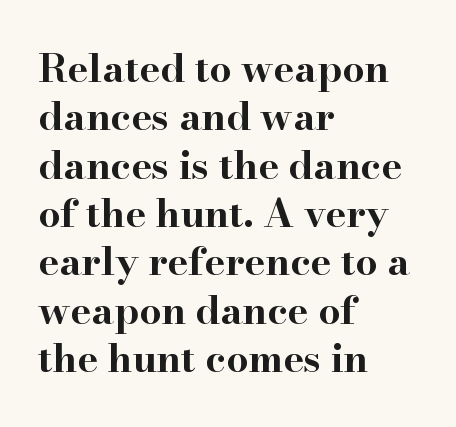
{"serif": "yes", "italic": "no", "bold": "yes", "weight": "bold", "width": "wide", "stroke_contrast": "high", "x_height": "small", "monospaced": "no", "underline": "no", "align": "left", "line_spacing_ratio": 1.24, "letter_spacing": "normal", "letter_spacing_em": 0.0, "glyph_px": 39}
